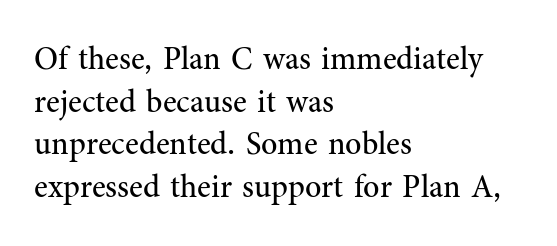
The image shows 32 px regular-weight serif type, upright; set left-aligned, normal line spacing (1.33x), normal letter spacing, not underlined; medium stroke contrast and a medium x-height.
